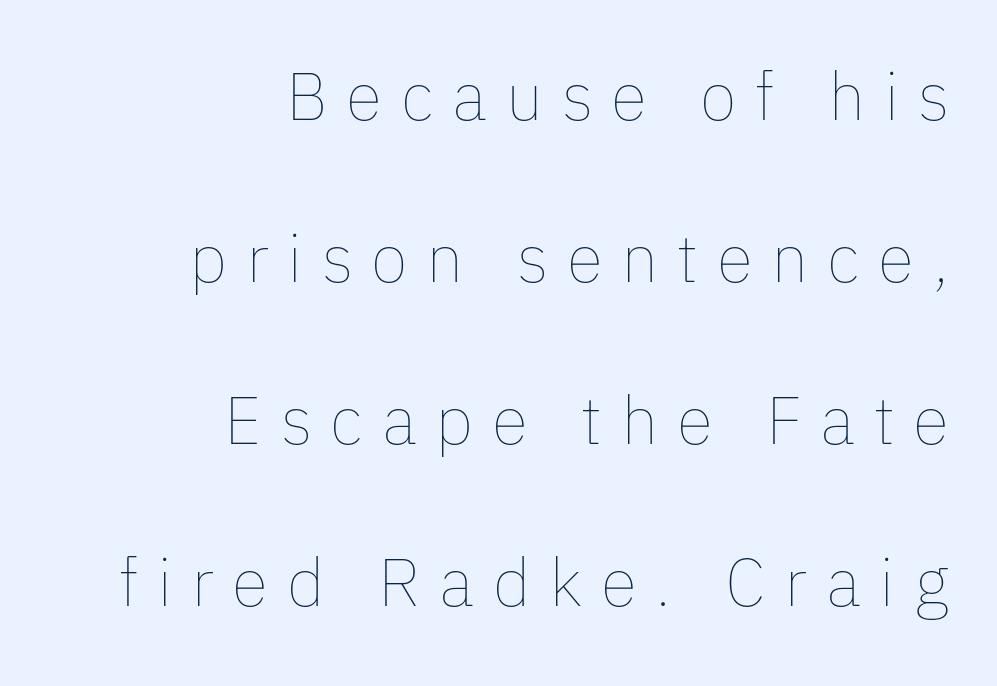
Q: Is the text bold? A: No.
Q: Is the text italic (slanted)? A: No, it is upright.
Q: Is the text underlined? A: No.
Q: How is the paragraph aligned? A: Right-aligned.
Q: Is the spacing between letters normal or unusually wide? A: Unusually wide.
Q: Is the spacing between lines tight, normal or loose? A: Loose.
Q: Width (condensed, normal, or wide)? A: Normal.
Q: Stroke contrast? A: Low.
Q: x-height? A: Medium.
Q: Monospaced? A: No.
